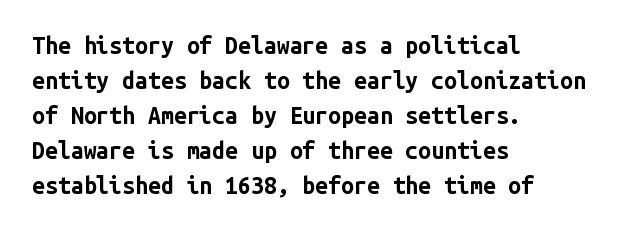
A normal amount of white space separates one row of letters from the next. The lines in this sample share a left origin and differ only in where they stop. Characters follow at the spacing the type designer built in. In terms of weight, the rendering is a true, heavy bold.
